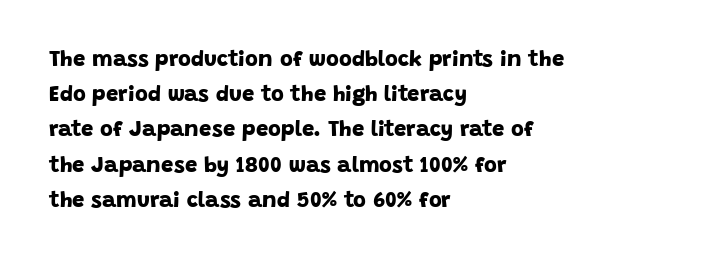
{"bold": "yes", "underline": "no", "align": "left", "line_spacing": "normal", "line_spacing_ratio": 1.6, "letter_spacing": "normal", "letter_spacing_em": 0.0, "glyph_px": 22}
